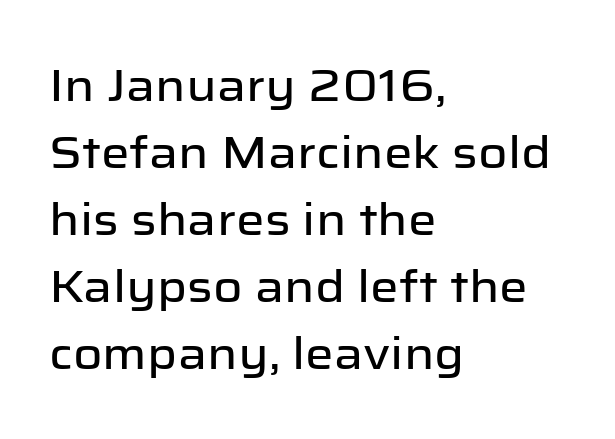
{"serif": "no", "italic": "no", "width": "normal", "stroke_contrast": "low", "x_height": "medium", "monospaced": "no", "underline": "no", "align": "left", "line_spacing": "normal", "line_spacing_ratio": 1.49, "letter_spacing": "normal", "letter_spacing_em": 0.0, "glyph_px": 45}
